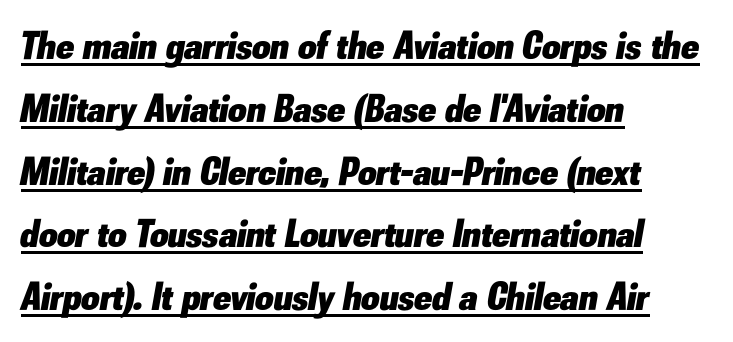
The image shows 40 px heavy type, italic (leaning right); set left-aligned, normal line spacing (1.57x), normal letter spacing, underlined; low stroke contrast and a small x-height.
